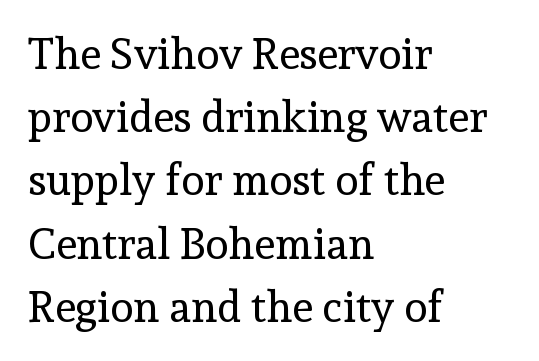
The image shows 43 px regular-weight serif type, upright; set left-aligned, normal line spacing (1.47x), normal letter spacing, not underlined; a medium x-height.
